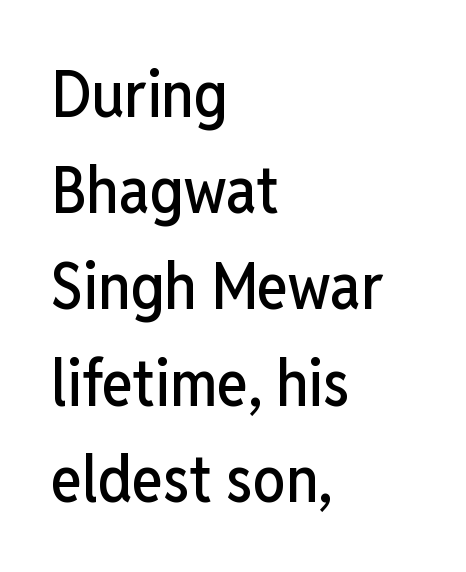
Q: Is the text italic (slanted)? A: No, it is upright.
Q: Is the typeface a serif or a sans-serif typeface? A: Sans-serif.
Q: Is the text underlined? A: No.
Q: How is the paragraph aligned? A: Left-aligned.
Q: Is the spacing between letters normal or unusually wide? A: Normal.
Q: Is the spacing between lines tight, normal or loose? A: Normal.
Q: Width (condensed, normal, or wide)? A: Condensed.
Q: Stroke contrast? A: Low.
Q: x-height? A: Medium.
Q: Monospaced? A: No.
